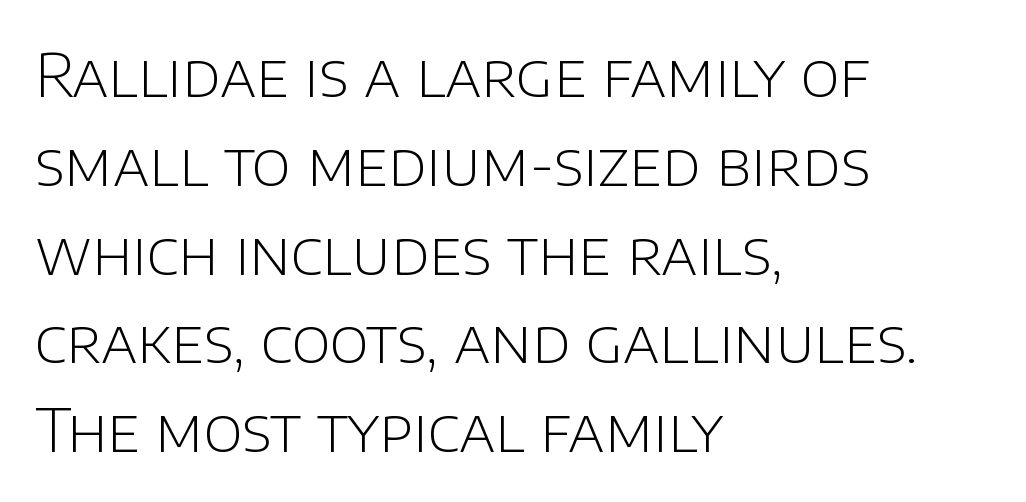
The image shows 60 px light sans-serif type, upright; set left-aligned, normal line spacing (1.48x), normal letter spacing, not underlined; low stroke contrast and a large x-height.
